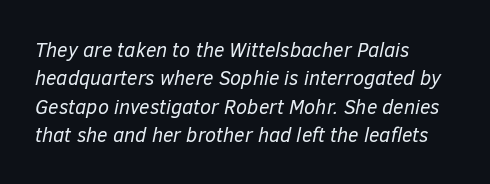
{"italic": "yes", "lean": "right", "slant_degrees": 12, "bold": "no", "underline": "no", "align": "left", "line_spacing": "normal", "line_spacing_ratio": 1.42, "letter_spacing": "normal", "letter_spacing_em": 0.0, "glyph_px": 20}
